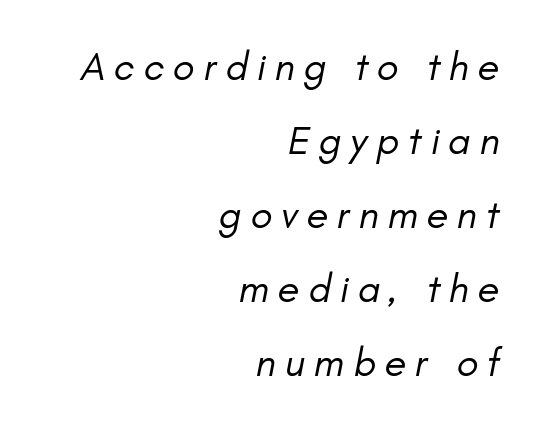
{"serif": "no", "bold": "no", "weight": "regular", "width": "normal", "stroke_contrast": "low", "x_height": "small", "monospaced": "no", "underline": "no", "align": "right", "line_spacing_ratio": 1.85, "letter_spacing": "wide", "letter_spacing_em": 0.22, "glyph_px": 40}
